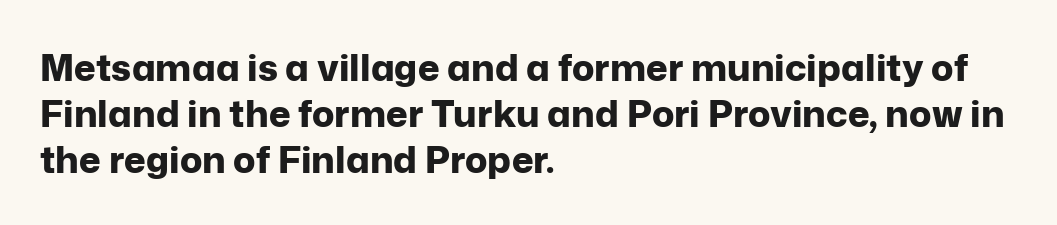
{"serif": "no", "italic": "no", "bold": "yes", "weight": "bold", "width": "normal", "stroke_contrast": "low", "x_height": "medium", "monospaced": "no", "underline": "no", "align": "left", "line_spacing_ratio": 1.24, "letter_spacing": "normal", "letter_spacing_em": 0.0, "glyph_px": 37}
